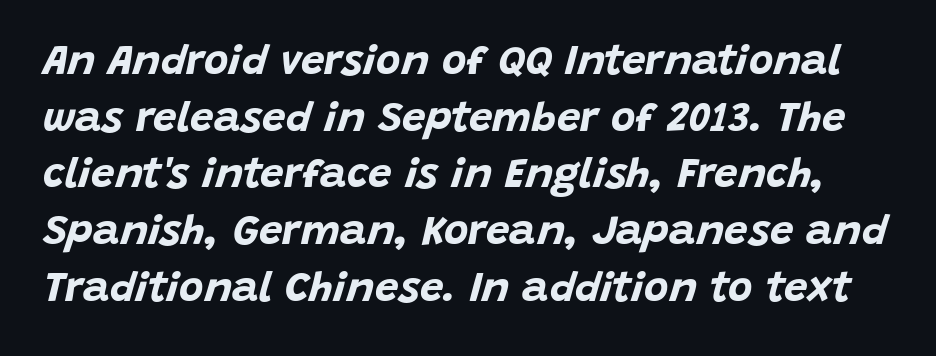
Q: Is the text bold? A: Yes.
Q: Is the text italic (slanted)? A: Yes, it leans right by about 15 degrees.
Q: Is the text underlined? A: No.
Q: Is the spacing between letters normal or unusually wide? A: Normal.
Q: Is the spacing between lines tight, normal or loose? A: Normal.
Q: Width (condensed, normal, or wide)? A: Normal.
Q: Stroke contrast? A: Low.
Q: x-height? A: Large.
Q: Monospaced? A: No.
